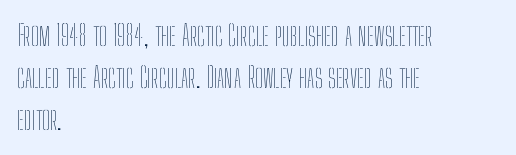
{"italic": "no", "bold": "no", "weight": "thin", "width": "condensed", "stroke_contrast": "low", "x_height": "medium", "monospaced": "no", "underline": "no", "align": "left", "line_spacing": "normal", "line_spacing_ratio": 1.45, "letter_spacing": "normal", "letter_spacing_em": 0.0, "glyph_px": 29}
